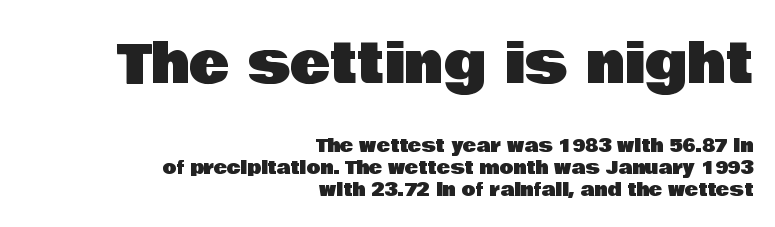
Q: Is the text italic (slanted)? A: No, it is upright.
Q: Is the typeface a serif or a sans-serif typeface? A: Sans-serif.
Q: Is the text underlined? A: No.
Q: How is the paragraph aligned? A: Right-aligned.
Q: Is the spacing between letters normal or unusually wide? A: Normal.
Q: Which block of text is set in a larger size, the first (top) or the second (bottom)? A: The first (top) one.
Q: Width (condensed, normal, or wide)? A: Normal.
Q: Stroke contrast? A: Low.
Q: x-height? A: Large.
Q: Monospaced? A: No.
